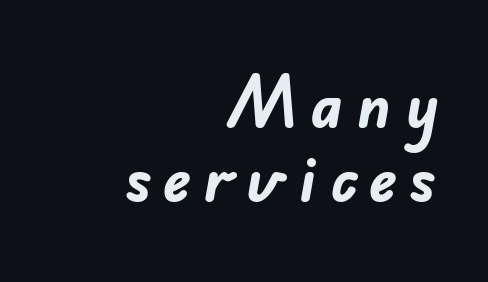
The image shows 59 px bold sans-serif type; set right-aligned, normal line spacing (1.26x), unusually wide letter spacing (+0.22 em), not underlined; low stroke contrast and a small x-height.
